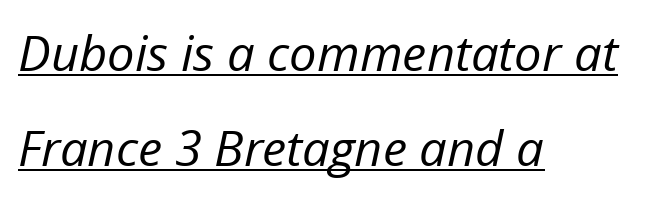
Q: Is the text bold? A: No.
Q: Is the text italic (slanted)? A: Yes, it leans right by about 12 degrees.
Q: Is the text underlined? A: Yes.
Q: How is the paragraph aligned? A: Left-aligned.
Q: Is the spacing between letters normal or unusually wide? A: Normal.
Q: Is the spacing between lines tight, normal or loose? A: Loose.
Q: Width (condensed, normal, or wide)? A: Normal.
Q: Stroke contrast? A: Low.
Q: x-height? A: Medium.
Q: Monospaced? A: No.
